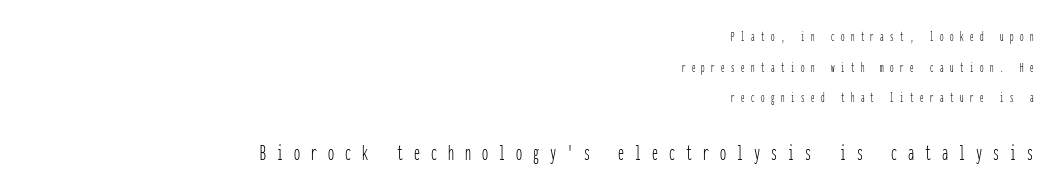
{"italic": "no", "bold": "no", "underline": "no", "align": "right", "line_spacing": "loose", "line_spacing_ratio": 2.19, "letter_spacing": "wide", "letter_spacing_em": 0.46, "larger_block": "second", "size_ratio": 1.71, "glyph_px": 24}
